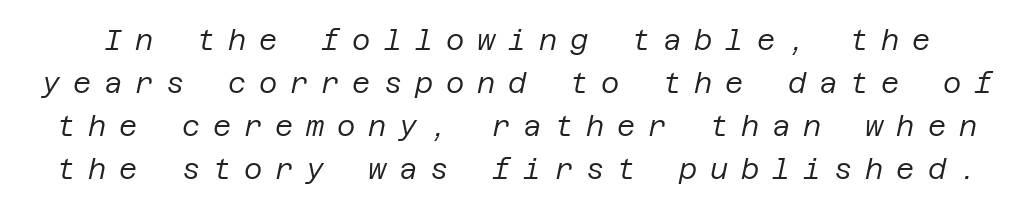
The image shows 28 px regular-weight type, italic (leaning right); set normal line spacing (1.54x), unusually wide letter spacing (+0.46 em), not underlined; low stroke contrast and a large x-height.
